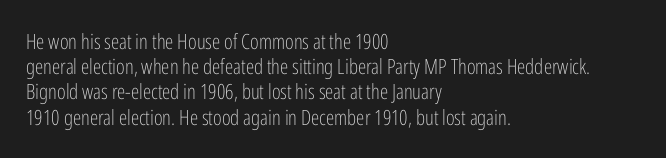
Q: Is the text bold? A: No.
Q: Is the text italic (slanted)? A: No, it is upright.
Q: Is the text underlined? A: No.
Q: How is the paragraph aligned? A: Left-aligned.
Q: Is the spacing between letters normal or unusually wide? A: Normal.
